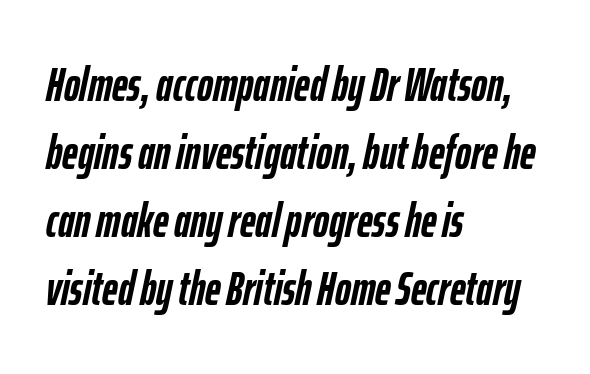
The leading is moderate, giving the passage an even texture. Compared with ordinary roman type, these characters are visibly tilted. These lines are rendered in a variable-pitch font. The passage shown has conventional tracking throughout. Each line starts at the same left margin while the right side varies. The letters are bold, with thick, heavy strokes.
